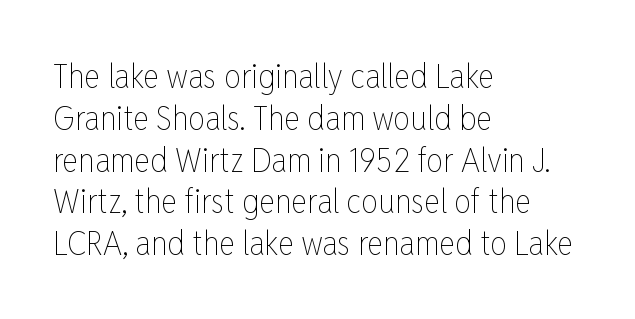
Q: Is the text bold? A: No.
Q: Is the text italic (slanted)? A: No, it is upright.
Q: Is the text underlined? A: No.
Q: How is the paragraph aligned? A: Left-aligned.
Q: Is the spacing between letters normal or unusually wide? A: Normal.
Q: Width (condensed, normal, or wide)? A: Condensed.
Q: Stroke contrast? A: Low.
Q: x-height? A: Medium.
Q: Monospaced? A: No.
